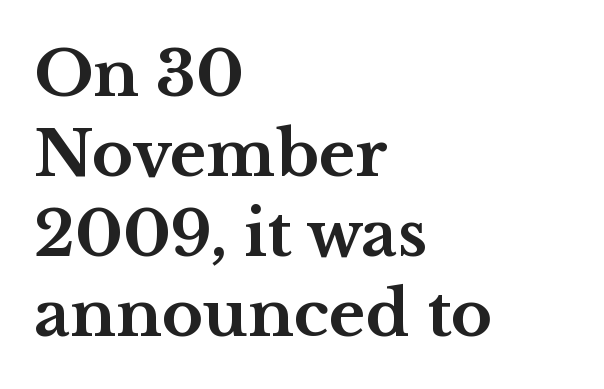
The line-height multiplier appears to be the usual default. Quick note: not italic, upright. This rendering uses left alignment, leaving the right contour irregular. The face used here has the dense, thick strokes of a bold. The letterforms sit shoulder to shoulder at normal distance. A serif font was chosen for this passage.
